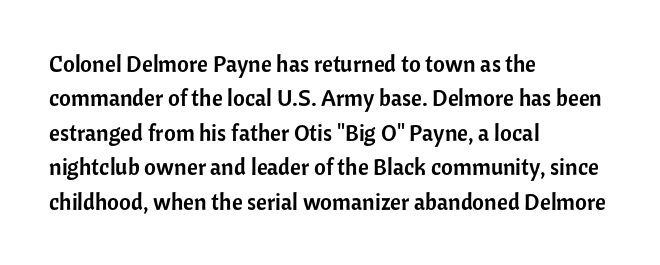
The image shows 23 px text type, upright; set left-aligned, normal line spacing (1.5x), normal letter spacing, not underlined.
